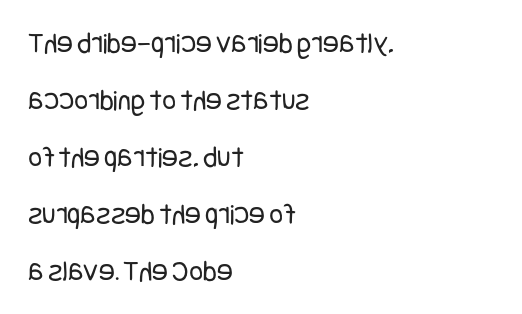
The image shows 30 px regular-weight, condensed sans-serif type, upright; set left-aligned, loose line spacing (1.9x), normal letter spacing, not underlined; low stroke contrast and a large x-height.
